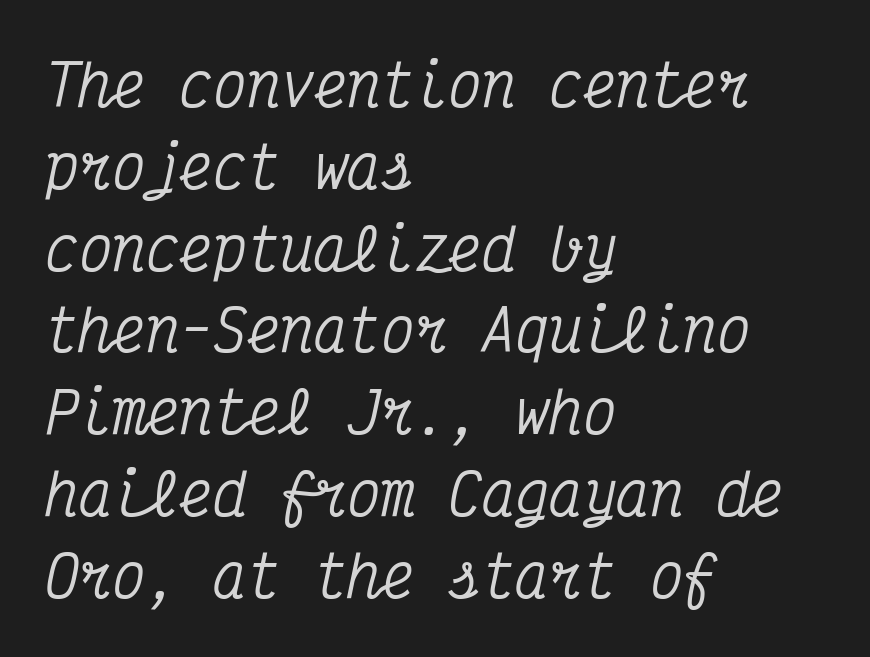
Q: Is the text italic (slanted)? A: Yes, it leans right by about 12 degrees.
Q: Is the typeface a serif or a sans-serif typeface? A: Serif.
Q: Is the text underlined? A: No.
Q: How is the paragraph aligned? A: Left-aligned.
Q: Is the spacing between letters normal or unusually wide? A: Normal.
Q: Is the spacing between lines tight, normal or loose? A: Normal.
Q: Width (condensed, normal, or wide)? A: Condensed.
Q: Stroke contrast? A: Medium.
Q: x-height? A: Medium.
Q: Monospaced? A: Yes.
